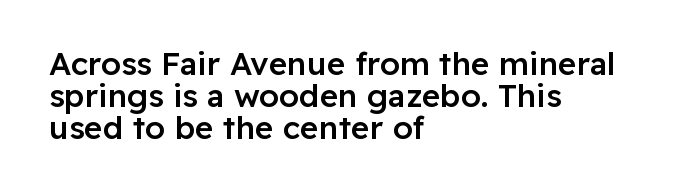
Q: Is the text bold? A: Semi-bold.
Q: Is the text italic (slanted)? A: No, it is upright.
Q: Is the typeface a serif or a sans-serif typeface? A: Sans-serif.
Q: Is the text underlined? A: No.
Q: How is the paragraph aligned? A: Left-aligned.
Q: Is the spacing between letters normal or unusually wide? A: Normal.
Q: Is the spacing between lines tight, normal or loose? A: Tight.
Q: Width (condensed, normal, or wide)? A: Normal.
Q: Stroke contrast? A: Low.
Q: x-height? A: Medium.
Q: Monospaced? A: No.
